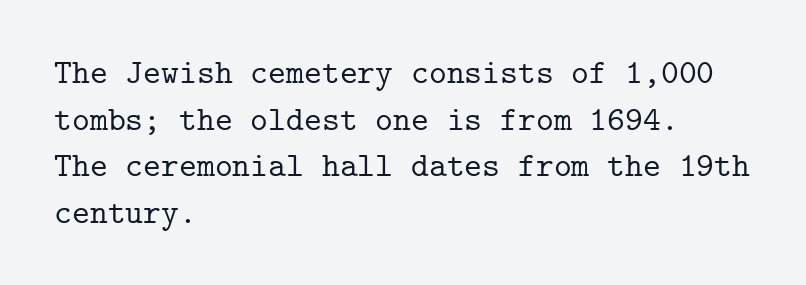
The image shows 34 px serif type, upright, monospaced; set left-aligned, normal line spacing (1.37x), normal letter spacing, not underlined; low stroke contrast and a medium x-height.
